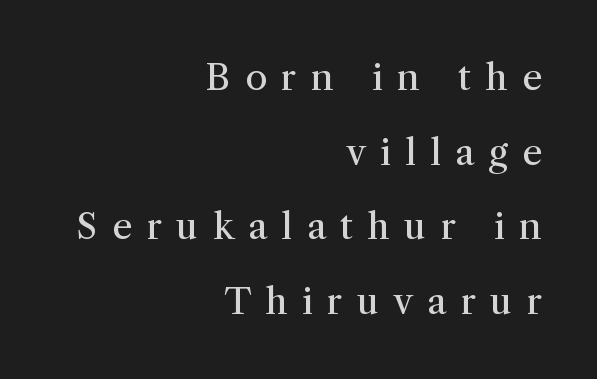
{"serif": "yes", "italic": "no", "bold": "no", "weight": "regular", "width": "normal", "stroke_contrast": "medium", "x_height": "medium", "monospaced": "no", "underline": "no", "align": "right", "line_spacing": "loose", "line_spacing_ratio": 2.07, "letter_spacing": "wide", "letter_spacing_em": 0.4, "glyph_px": 36}
